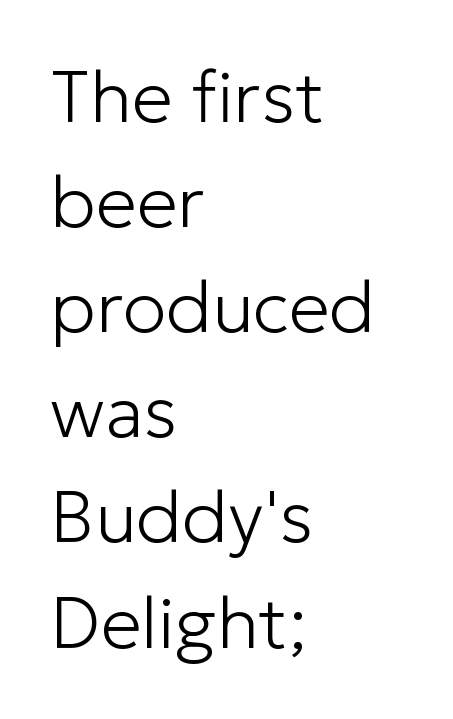
{"serif": "no", "italic": "no", "bold": "no", "weight": "light", "width": "normal", "stroke_contrast": "low", "x_height": "medium", "monospaced": "no", "underline": "no", "align": "left", "line_spacing": "normal", "line_spacing_ratio": 1.44, "letter_spacing": "normal", "letter_spacing_em": 0.0, "glyph_px": 73}
